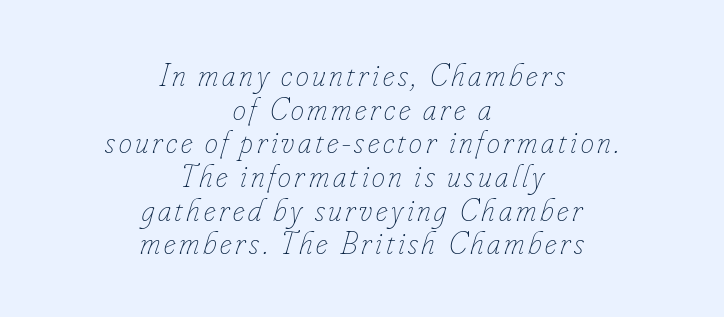
The rendering uses natural spacing where letterforms have individual widths. The axis of the letterforms is tilted away from vertical. The strokes carry an ordinary text weight at most. The passage shown is not underscored anywhere.
